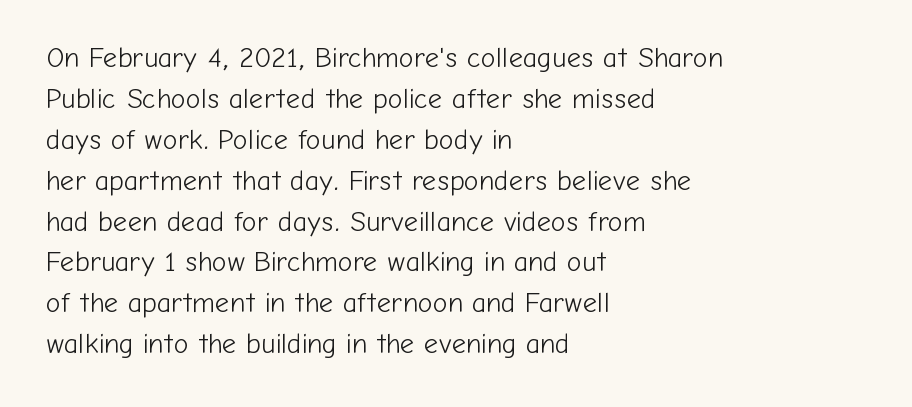
Q: Is the text bold? A: No.
Q: Is the text italic (slanted)? A: No, it is upright.
Q: Is the typeface a serif or a sans-serif typeface? A: Sans-serif.
Q: Is the text underlined? A: No.
Q: How is the paragraph aligned? A: Left-aligned.
Q: Is the spacing between letters normal or unusually wide? A: Normal.
Q: Is the spacing between lines tight, normal or loose? A: Normal.
Q: Width (condensed, normal, or wide)? A: Normal.
Q: Stroke contrast? A: Low.
Q: x-height? A: Medium.
Q: Monospaced? A: No.
